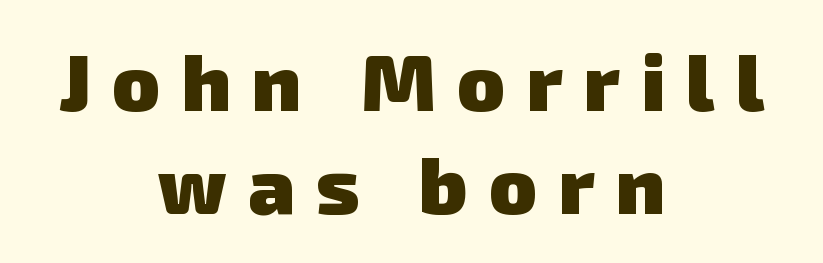
{"serif": "no", "bold": "yes", "weight": "heavy", "width": "normal", "stroke_contrast": "low", "x_height": "medium", "monospaced": "no", "underline": "no", "align": "center", "line_spacing": "normal", "line_spacing_ratio": 1.31, "letter_spacing": "wide", "letter_spacing_em": 0.27, "glyph_px": 79}
